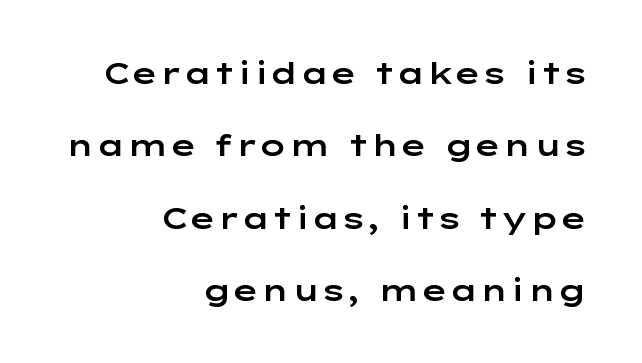
{"serif": "no", "italic": "no", "width": "wide", "stroke_contrast": "low", "x_height": "medium", "monospaced": "no", "underline": "no", "align": "right", "line_spacing": "loose", "line_spacing_ratio": 2.41, "letter_spacing": "normal", "letter_spacing_em": 0.0, "glyph_px": 30}
